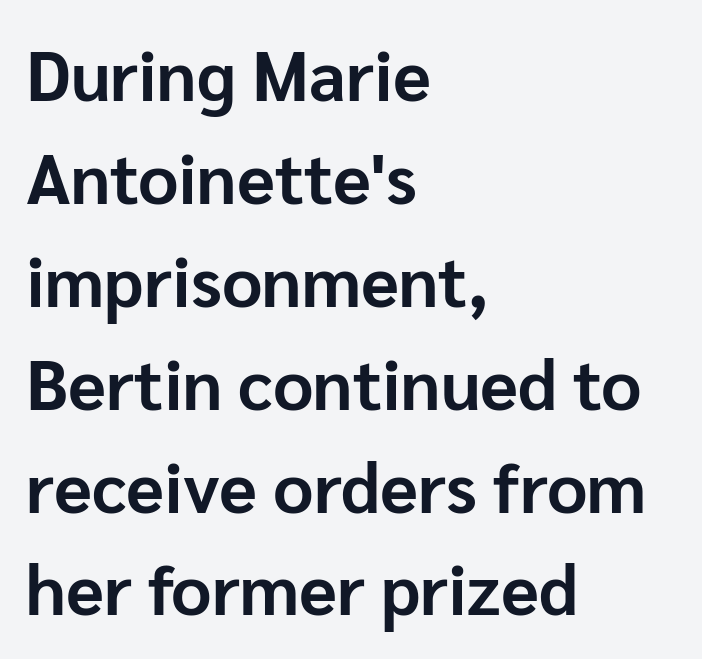
The image shows 70 px bold sans-serif type, upright; set left-aligned, normal line spacing (1.47x), normal letter spacing, not underlined; low stroke contrast and a medium x-height.
